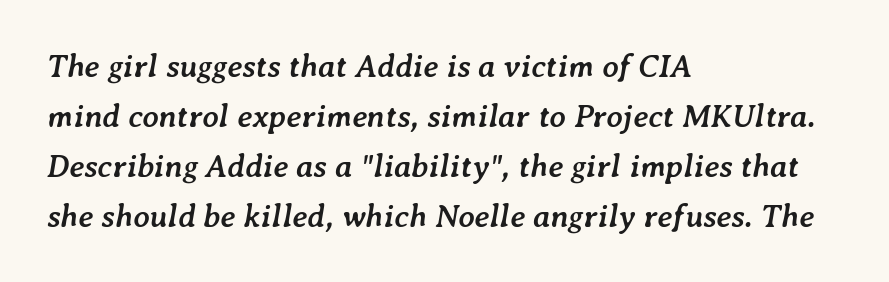
The image shows 32 px semibold type, italic (leaning right); set left-aligned, normal line spacing (1.56x), normal letter spacing, not underlined; low stroke contrast and a medium x-height.
